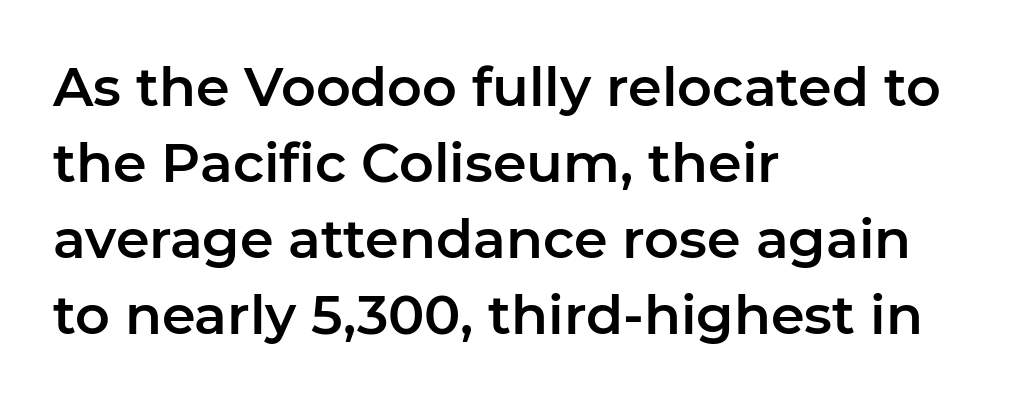
The image shows 54 px sans-serif type, upright; set left-aligned, normal line spacing (1.41x), normal letter spacing, not underlined; low stroke contrast and a medium x-height.
